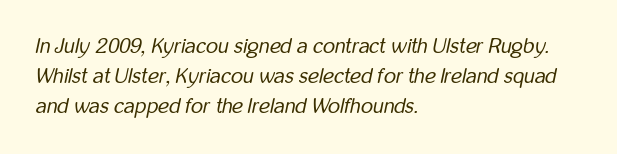
One glance says typical: line gaps are just what's usual. Each stroke keeps to a modest, everyday thickness or less. Layout note: lines flush left. The zone under the glyphs is completely vacant. This is oblique type, the kind used for emphasis or titles. These lines keep a tight, regular rhythm from letter to letter.
